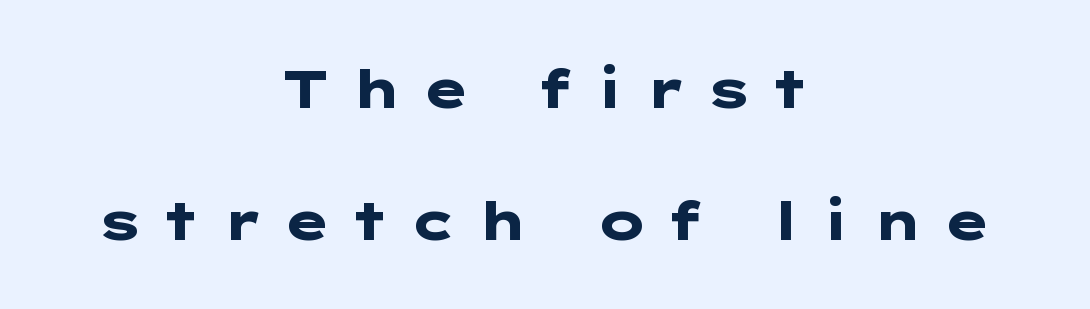
Is there much room between lines? Yes — plenty of vertical air separates them. Quick note: underline off. The passage shown is emphatically bold. Substantial extra tracking has been applied to these lines. If you folded the block vertically in half, each line would mirror itself in length.
